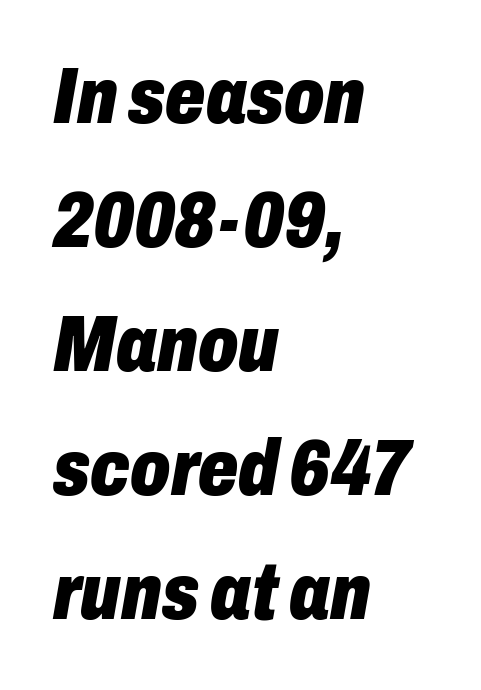
The image shows 79 px heavy, condensed type, italic (leaning right); set left-aligned, normal line spacing (1.57x), normal letter spacing, not underlined; low stroke contrast and a medium x-height.
